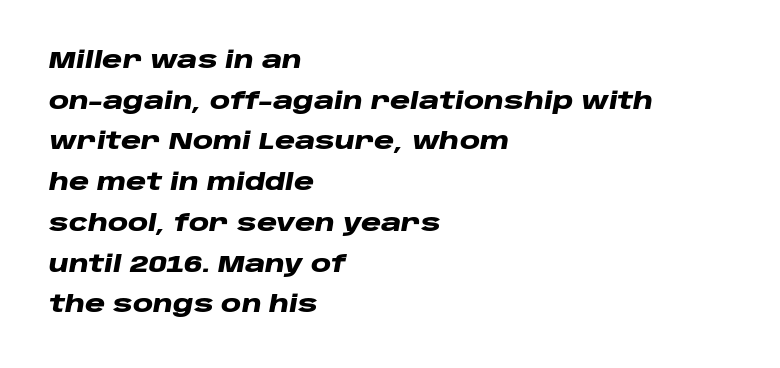
Honestly, the letter spacing is just normal — you wouldn't notice it. Emphasis-style slanted type is in use. These lines stack with their left ends in a neat column. Plenty of ink on the page — the face is bold.
